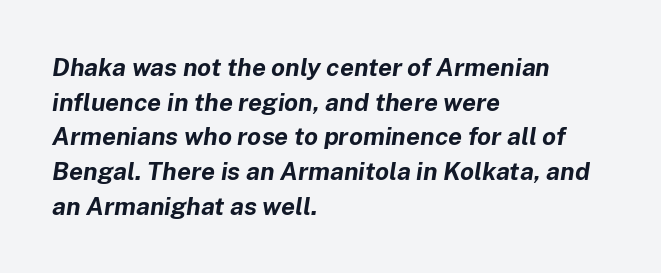
The image shows 25 px bold type, italic (leaning right); set left-aligned, normal line spacing (1.39x), normal letter spacing, not underlined.
